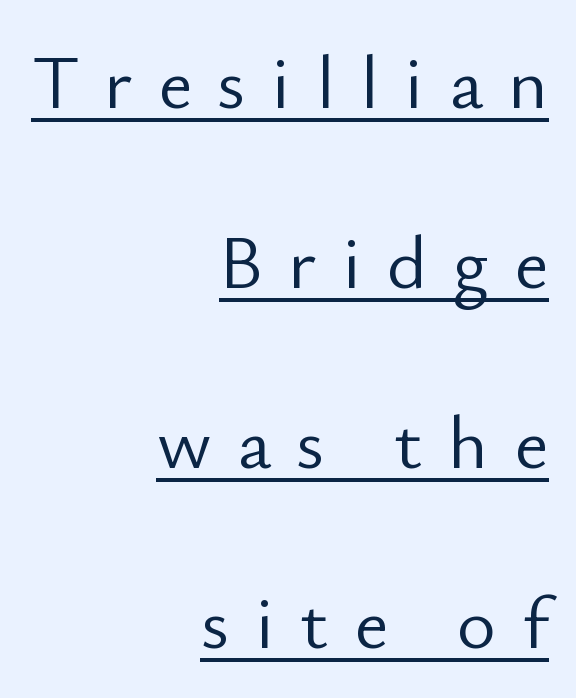
Q: Is the text bold? A: No.
Q: Is the text italic (slanted)? A: No, it is upright.
Q: Is the typeface a serif or a sans-serif typeface? A: Sans-serif.
Q: Is the text underlined? A: Yes.
Q: How is the paragraph aligned? A: Right-aligned.
Q: Is the spacing between letters normal or unusually wide? A: Unusually wide.
Q: Is the spacing between lines tight, normal or loose? A: Loose.
Q: Width (condensed, normal, or wide)? A: Normal.
Q: Stroke contrast? A: Low.
Q: x-height? A: Small.
Q: Monospaced? A: No.
